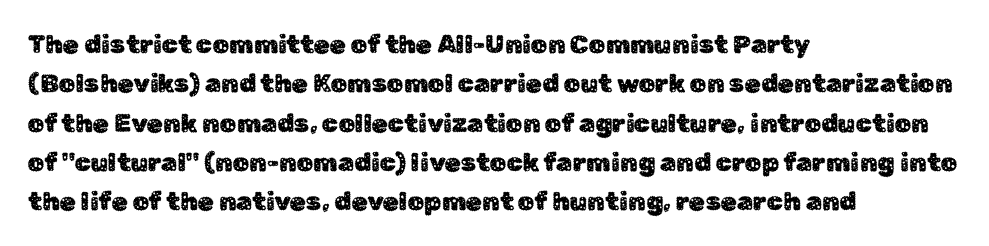
The image shows 26 px text type, upright; set left-aligned, normal line spacing (1.51x), normal letter spacing, not underlined.
